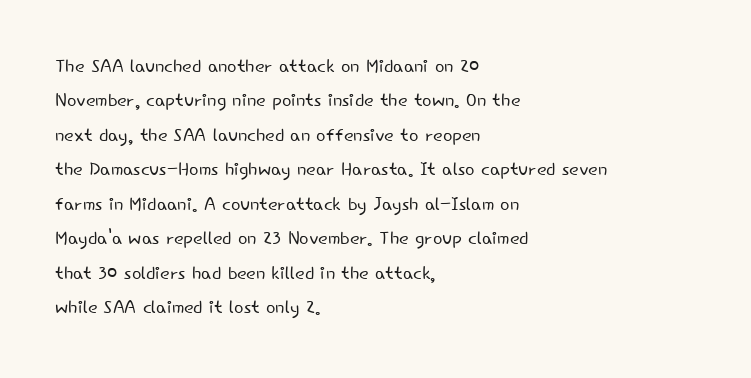
{"italic": "no", "bold": "no", "underline": "no", "align": "left", "line_spacing": "normal", "line_spacing_ratio": 1.38, "letter_spacing": "normal", "letter_spacing_em": 0.0, "glyph_px": 25}
